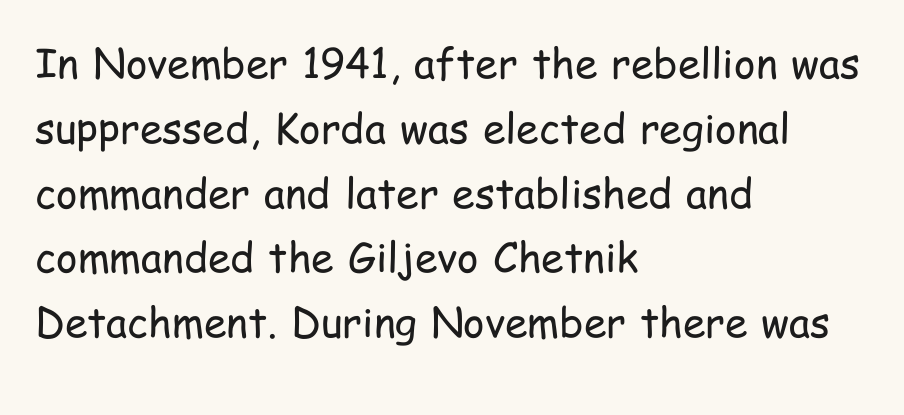
The image shows 41 px regular-weight, condensed sans-serif type, upright; set left-aligned, normal line spacing (1.58x), normal letter spacing, not underlined; low stroke contrast and a medium x-height.
